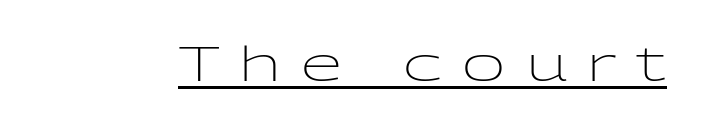
{"serif": "no", "italic": "no", "bold": "no", "weight": "light", "width": "wide", "stroke_contrast": "low", "x_height": "medium", "monospaced": "no", "underline": "yes", "letter_spacing": "wide", "letter_spacing_em": 0.43, "glyph_px": 47}
